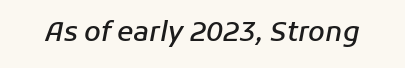
{"italic": "yes", "lean": "right", "slant_degrees": 11, "bold": "semi", "underline": "no", "letter_spacing": "normal", "letter_spacing_em": 0.0, "glyph_px": 27}
